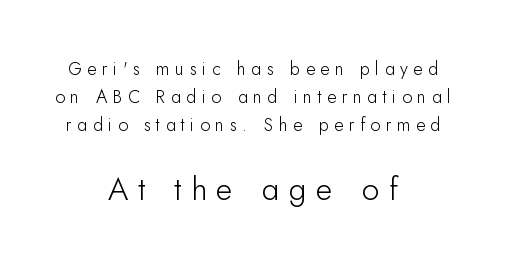
{"serif": "no", "italic": "no", "bold": "no", "weight": "light", "width": "normal", "stroke_contrast": "low", "x_height": "small", "monospaced": "no", "underline": "no", "align": "center", "line_spacing": "normal", "line_spacing_ratio": 1.56, "letter_spacing": "wide", "letter_spacing_em": 0.3, "larger_block": "second", "size_ratio": 1.78, "glyph_px": 32}
